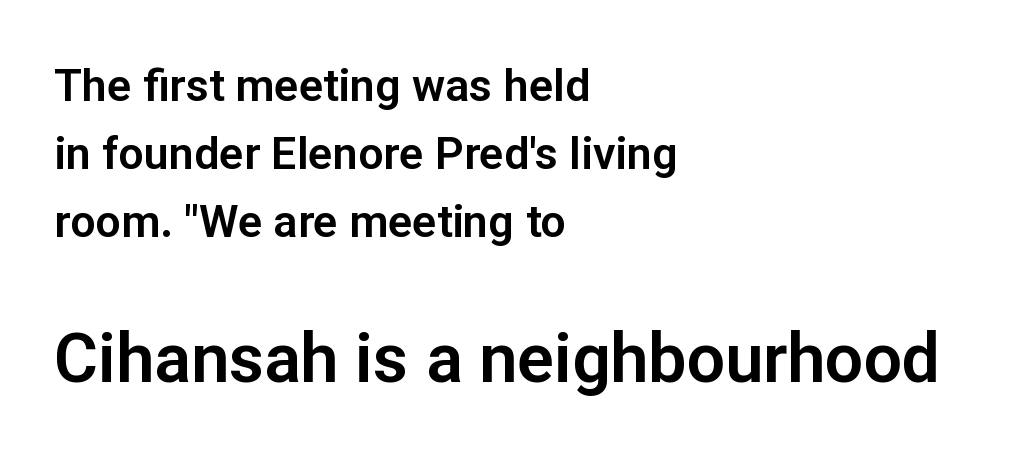
Does the type have serifs? No, each stem ends abruptly. The typography opts for an upright posture over an oblique one. The passage shown stacks its lines at a standard gap. Type without underlining. You could not count columns in this text — the font is proportionally spaced.
